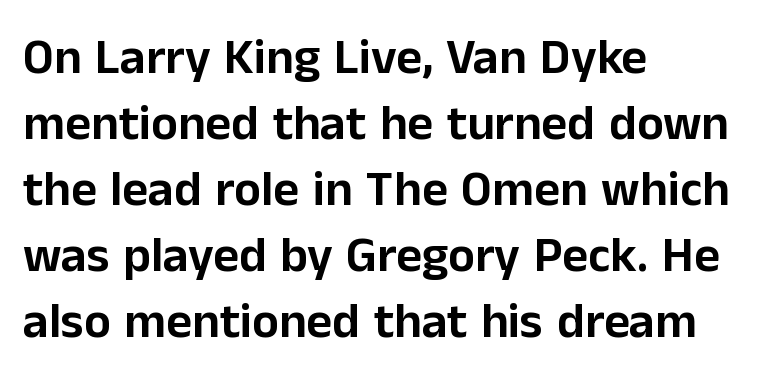
The image shows 50 px sans-serif type, upright; set left-aligned, normal line spacing (1.32x), normal letter spacing, not underlined; low stroke contrast and a medium x-height.
